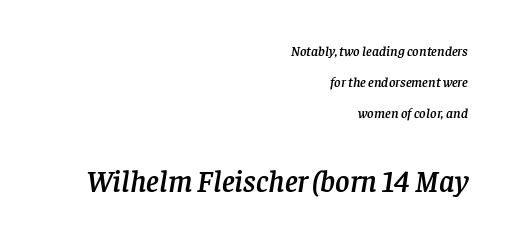
The image shows 31 px serif type, italic (leaning right); set right-aligned, loose line spacing (2.22x), normal letter spacing, not underlined; the second (bottom) block is 2.21x larger; low stroke contrast and a large x-height.
